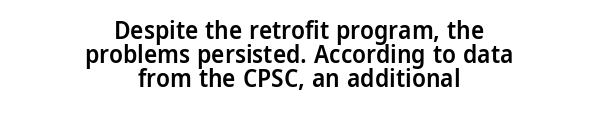
Q: Is the text bold? A: Semi-bold.
Q: Is the text italic (slanted)? A: No, it is upright.
Q: Is the text underlined? A: No.
Q: How is the paragraph aligned? A: Centered.
Q: Is the spacing between letters normal or unusually wide? A: Normal.
Q: Is the spacing between lines tight, normal or loose? A: Tight.
